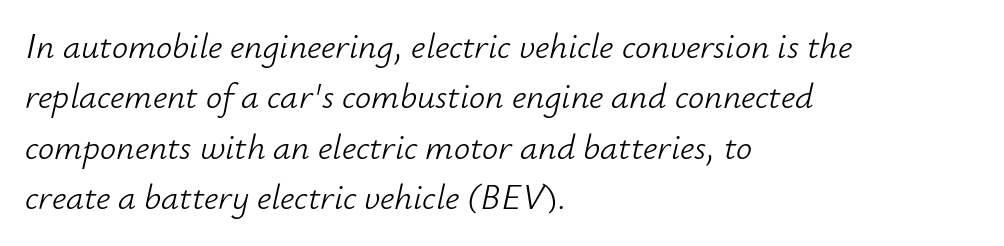
{"italic": "yes", "lean": "right", "slant_degrees": 12, "bold": "no", "weight": "light", "width": "normal", "stroke_contrast": "low", "x_height": "small", "monospaced": "no", "underline": "no", "align": "left", "line_spacing": "normal", "line_spacing_ratio": 1.4, "letter_spacing": "normal", "letter_spacing_em": 0.0, "glyph_px": 36}
